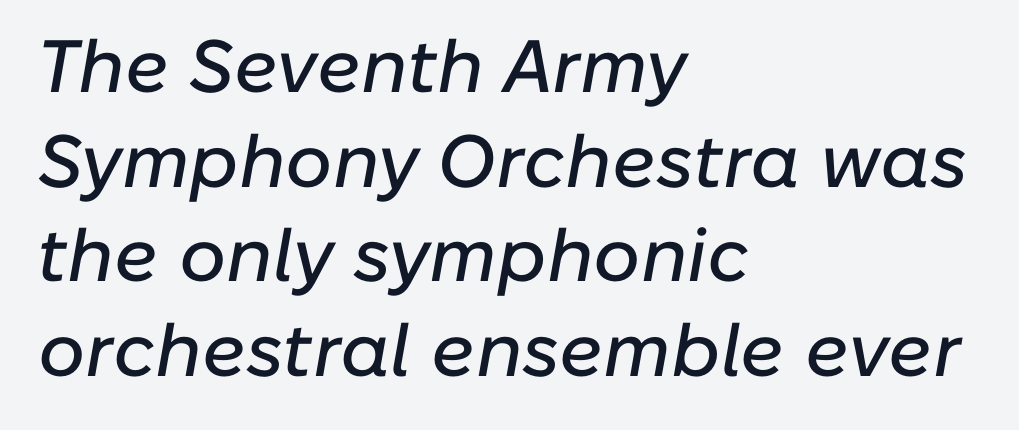
The image shows 74 px text type, italic (leaning right); set left-aligned, normal line spacing (1.28x), normal letter spacing, not underlined; low stroke contrast and a medium x-height.
